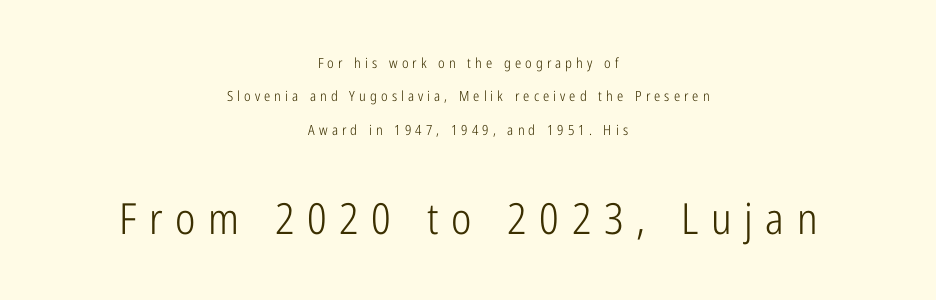
Q: Is the text bold? A: No.
Q: Is the text italic (slanted)? A: No, it is upright.
Q: Is the typeface a serif or a sans-serif typeface? A: Sans-serif.
Q: Is the text underlined? A: No.
Q: How is the paragraph aligned? A: Centered.
Q: Is the spacing between letters normal or unusually wide? A: Unusually wide.
Q: Is the spacing between lines tight, normal or loose? A: Loose.
Q: Which block of text is set in a larger size, the first (top) or the second (bottom)? A: The second (bottom) one.
Q: Width (condensed, normal, or wide)? A: Condensed.
Q: Stroke contrast? A: Low.
Q: x-height? A: Medium.
Q: Monospaced? A: No.
